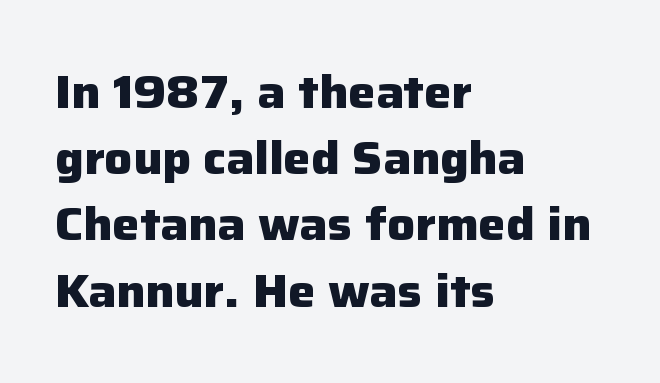
{"serif": "no", "italic": "no", "bold": "yes", "weight": "heavy", "width": "normal", "stroke_contrast": "low", "x_height": "medium", "monospaced": "no", "underline": "no", "align": "left", "line_spacing": "normal", "line_spacing_ratio": 1.44, "letter_spacing": "normal", "letter_spacing_em": 0.0, "glyph_px": 46}
